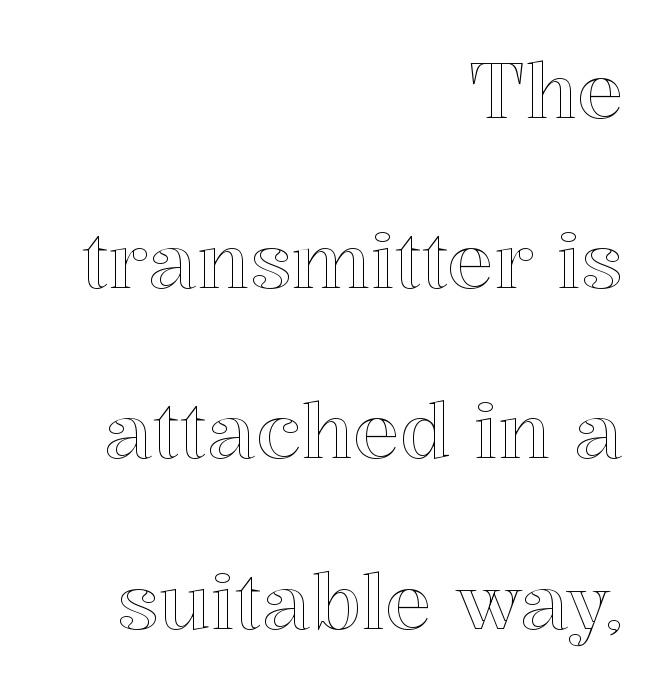
Designer's note — italics off, roman on. The lines are spread far apart with generous leading. Has an underline been added? It has not. Nobody touched the tracking dial on this one. One-word summary of the alignment: right. Do the characters align in a grid? No, the font is proportional.
